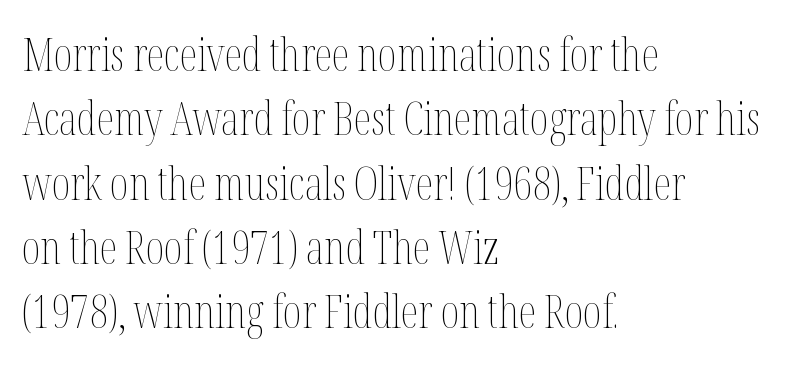
The image shows 45 px thin, condensed type, upright; set left-aligned, normal line spacing (1.43x), normal letter spacing, not underlined; medium stroke contrast and a medium x-height.
